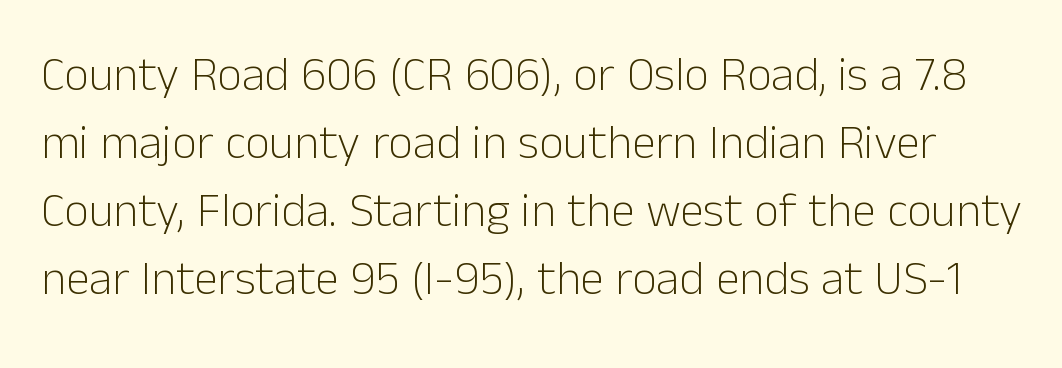
Q: Is the text bold? A: No.
Q: Is the text italic (slanted)? A: No, it is upright.
Q: Is the typeface a serif or a sans-serif typeface? A: Sans-serif.
Q: Is the text underlined? A: No.
Q: Is the spacing between letters normal or unusually wide? A: Normal.
Q: Is the spacing between lines tight, normal or loose? A: Normal.
Q: Width (condensed, normal, or wide)? A: Normal.
Q: Stroke contrast? A: Low.
Q: x-height? A: Medium.
Q: Monospaced? A: No.
